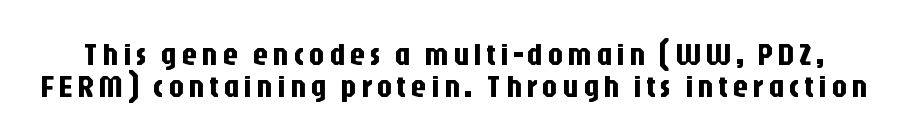
Designer's note — italics off, roman on. Is there much room between lines? No — they nearly touch. Observe the absence of serifs on each vertical stroke in this sample. Plain, unruled lines of type. The face used here is proportionally spaced, like ordinary book or web type.
